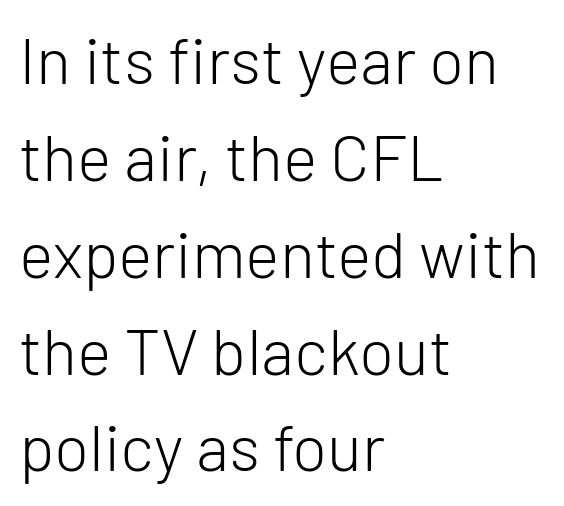
{"serif": "no", "italic": "no", "bold": "no", "weight": "light", "width": "normal", "stroke_contrast": "low", "x_height": "medium", "monospaced": "no", "underline": "no", "align": "left", "line_spacing": "normal", "line_spacing_ratio": 1.49, "letter_spacing": "normal", "letter_spacing_em": 0.0, "glyph_px": 65}
